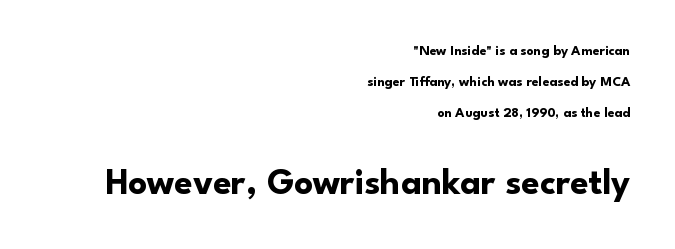
Q: Is the text bold? A: Yes.
Q: Is the text italic (slanted)? A: No, it is upright.
Q: Is the typeface a serif or a sans-serif typeface? A: Sans-serif.
Q: Is the text underlined? A: No.
Q: How is the paragraph aligned? A: Right-aligned.
Q: Is the spacing between letters normal or unusually wide? A: Normal.
Q: Is the spacing between lines tight, normal or loose? A: Loose.
Q: Which block of text is set in a larger size, the first (top) or the second (bottom)? A: The second (bottom) one.
Q: Width (condensed, normal, or wide)? A: Normal.
Q: Stroke contrast? A: Low.
Q: x-height? A: Small.
Q: Monospaced? A: No.
